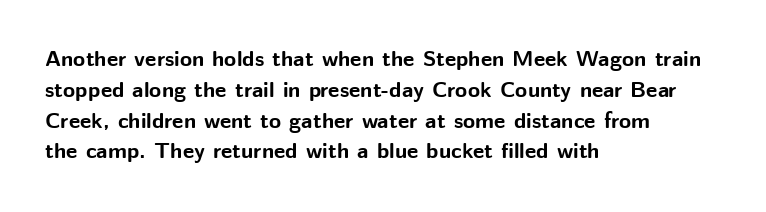
The image shows 22 px bold type, upright; set left-aligned, normal line spacing (1.4x), normal letter spacing, not underlined.
